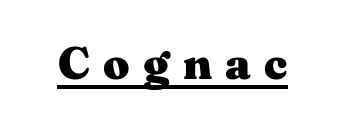
The image shows 46 px heavy, wide serif type, upright; set unusually wide letter spacing (+0.29 em), underlined; medium stroke contrast and a medium x-height.
